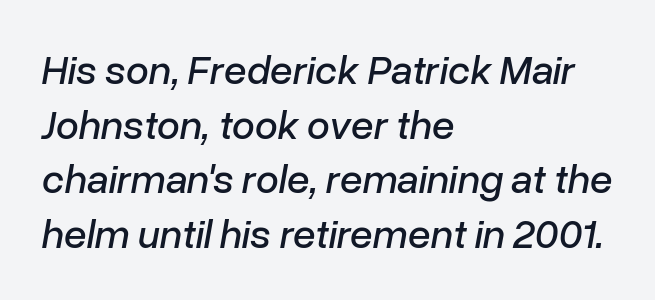
{"italic": "yes", "lean": "right", "slant_degrees": 10, "width": "normal", "stroke_contrast": "low", "x_height": "medium", "monospaced": "no", "underline": "no", "align": "left", "line_spacing": "normal", "line_spacing_ratio": 1.33, "letter_spacing": "normal", "letter_spacing_em": 0.0, "glyph_px": 41}
